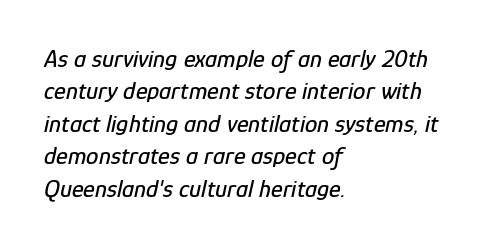
Tall strokes in this sample are angled rather than plumb. Visually the block forms a straight wall on the left and a jagged coastline on the right. Is there much room between lines? A standard amount, neither cramped nor airy. Words float on clear page, feet unadorned. The type is set solid horizontally, with unmodified tracking.
